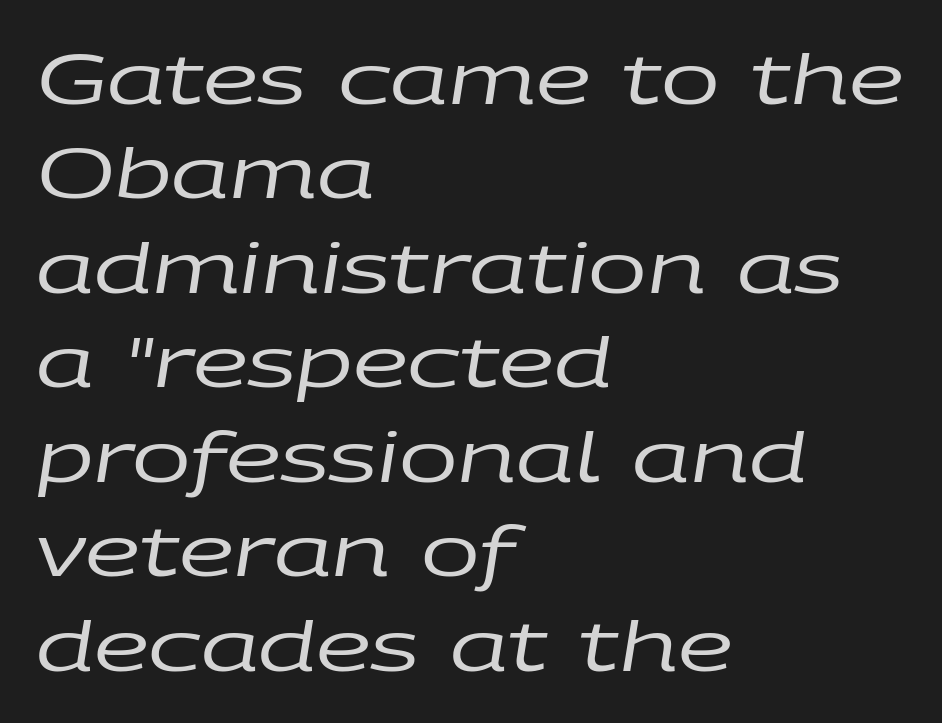
{"italic": "yes", "lean": "right", "slant_degrees": 9, "bold": "no", "weight": "regular", "width": "wide", "stroke_contrast": "low", "x_height": "large", "monospaced": "no", "underline": "no", "align": "left", "line_spacing": "normal", "line_spacing_ratio": 1.35, "letter_spacing": "normal", "letter_spacing_em": 0.0, "glyph_px": 70}
